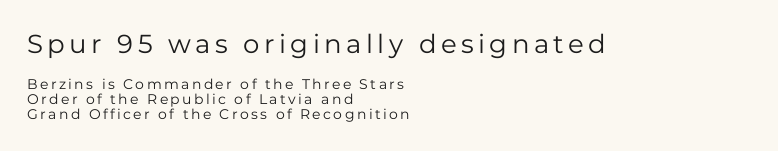
{"italic": "no", "bold": "no", "underline": "no", "align": "left", "line_spacing": "tight", "line_spacing_ratio": 1.06, "larger_block": "first", "size_ratio": 1.86, "glyph_px": 26}
